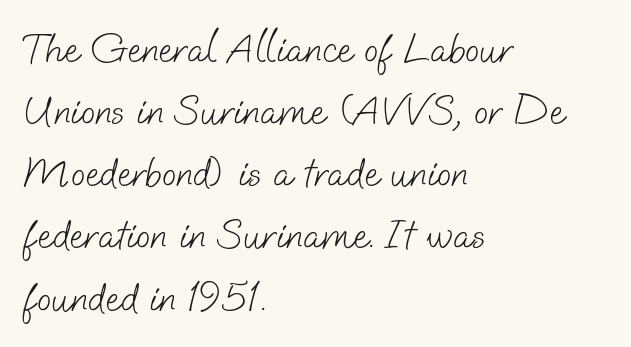
Q: Is the text bold? A: No.
Q: Is the typeface a serif or a sans-serif typeface? A: Sans-serif.
Q: Is the text underlined? A: No.
Q: How is the paragraph aligned? A: Left-aligned.
Q: Is the spacing between letters normal or unusually wide? A: Normal.
Q: Is the spacing between lines tight, normal or loose? A: Normal.
Q: Width (condensed, normal, or wide)? A: Normal.
Q: Stroke contrast? A: Low.
Q: x-height? A: Small.
Q: Monospaced? A: No.
